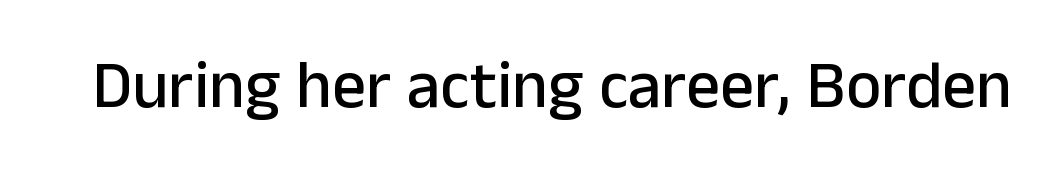
Q: Is the text italic (slanted)? A: No, it is upright.
Q: Is the typeface a serif or a sans-serif typeface? A: Sans-serif.
Q: Is the text underlined? A: No.
Q: Is the spacing between letters normal or unusually wide? A: Normal.
Q: Width (condensed, normal, or wide)? A: Normal.
Q: Stroke contrast? A: Low.
Q: x-height? A: Medium.
Q: Monospaced? A: No.
